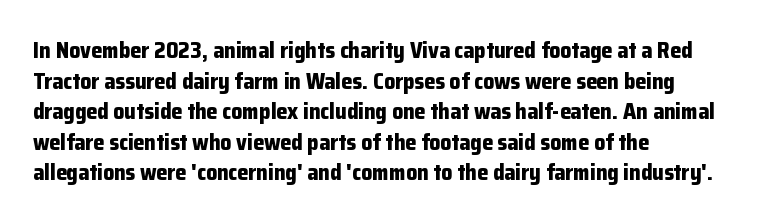
The image shows 22 px bold type, upright; set left-aligned, normal line spacing (1.39x), normal letter spacing, not underlined.
